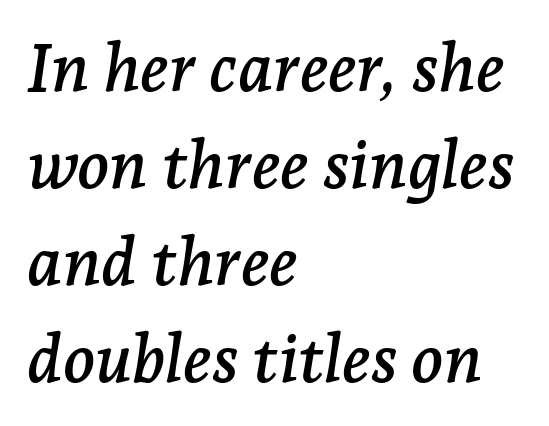
The image shows 67 px serif type, italic (leaning right); set left-aligned, normal line spacing (1.45x), normal letter spacing, not underlined; low stroke contrast and a medium x-height.
